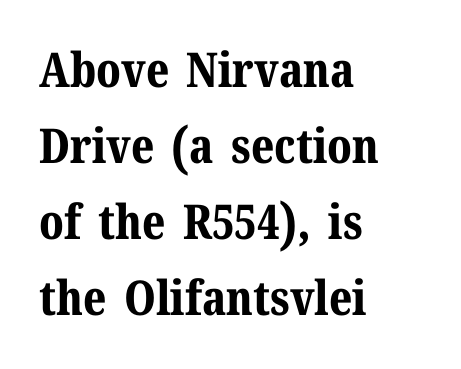
Q: Is the text bold? A: Yes.
Q: Is the text italic (slanted)? A: No, it is upright.
Q: Is the typeface a serif or a sans-serif typeface? A: Serif.
Q: Is the text underlined? A: No.
Q: How is the paragraph aligned? A: Left-aligned.
Q: Is the spacing between letters normal or unusually wide? A: Normal.
Q: Is the spacing between lines tight, normal or loose? A: Normal.
Q: Width (condensed, normal, or wide)? A: Normal.
Q: Stroke contrast? A: Medium.
Q: x-height? A: Medium.
Q: Monospaced? A: No.
